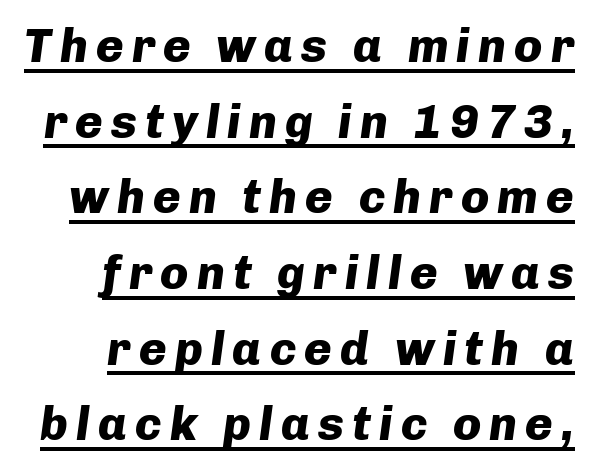
The ragged edge is on the left, which tells us the setting is flush right. Caption: lettering with a line underneath. Note the varied advance widths — an 'i' is clearly narrower than an 'm'. Tall strokes in this sample are angled rather than plumb. Chunky letters — that's bold for sure.
